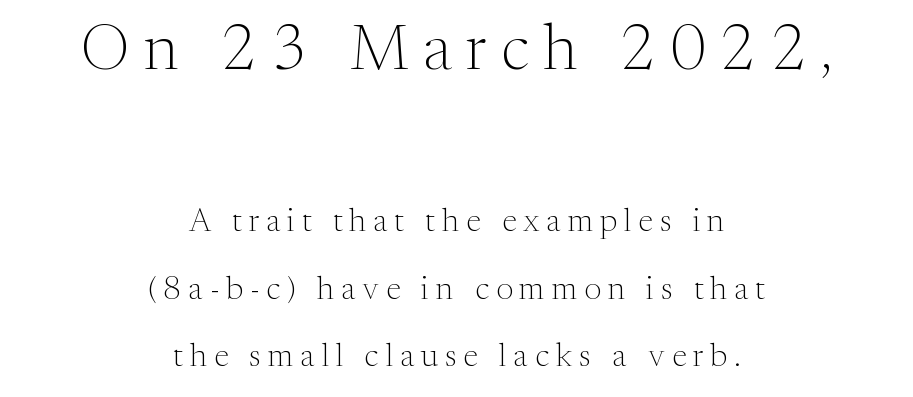
Q: Is the text bold? A: No.
Q: Is the text italic (slanted)? A: No, it is upright.
Q: Is the typeface a serif or a sans-serif typeface? A: Serif.
Q: Is the text underlined? A: No.
Q: How is the paragraph aligned? A: Centered.
Q: Is the spacing between letters normal or unusually wide? A: Unusually wide.
Q: Is the spacing between lines tight, normal or loose? A: Loose.
Q: Which block of text is set in a larger size, the first (top) or the second (bottom)? A: The first (top) one.
Q: Width (condensed, normal, or wide)? A: Normal.
Q: Stroke contrast? A: Medium.
Q: x-height? A: Medium.
Q: Monospaced? A: No.
